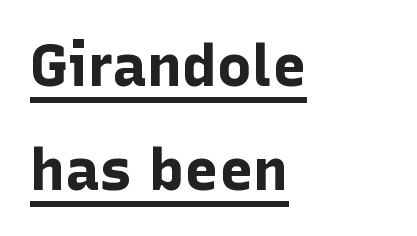
{"serif": "no", "italic": "no", "bold": "yes", "weight": "bold", "width": "normal", "stroke_contrast": "low", "x_height": "medium", "monospaced": "no", "underline": "yes", "align": "left", "line_spacing_ratio": 1.8, "letter_spacing": "normal", "letter_spacing_em": 0.0, "glyph_px": 58}
